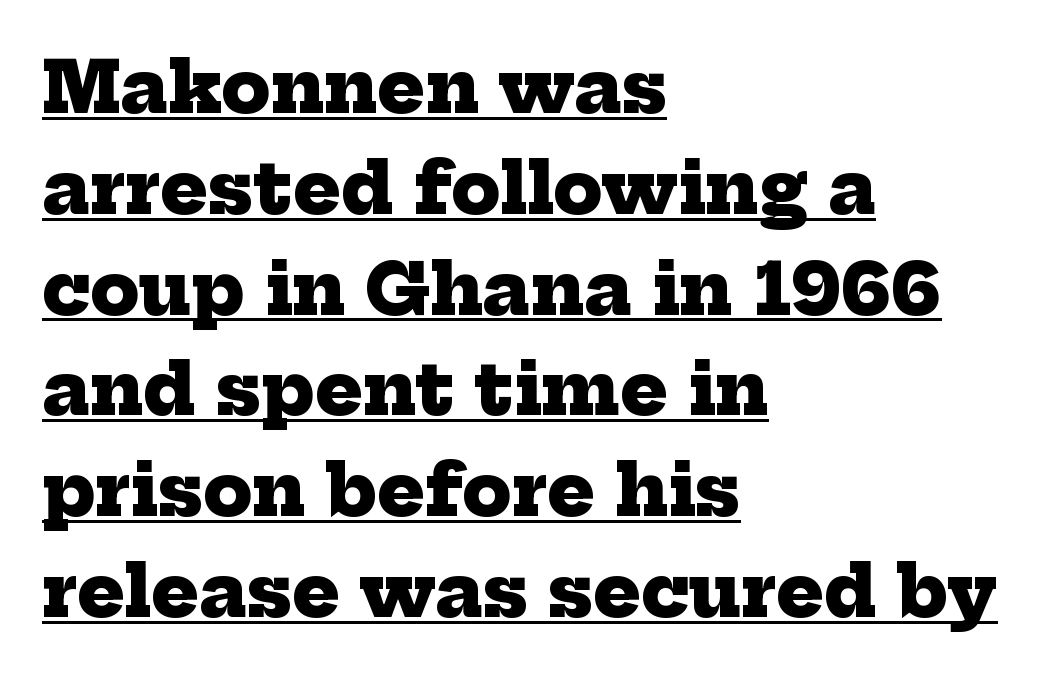
Q: Is the text bold? A: Yes.
Q: Is the typeface a serif or a sans-serif typeface? A: Serif.
Q: Is the text underlined? A: Yes.
Q: How is the paragraph aligned? A: Left-aligned.
Q: Is the spacing between letters normal or unusually wide? A: Normal.
Q: Is the spacing between lines tight, normal or loose? A: Normal.
Q: Width (condensed, normal, or wide)? A: Normal.
Q: Stroke contrast? A: Low.
Q: x-height? A: Medium.
Q: Monospaced? A: No.
